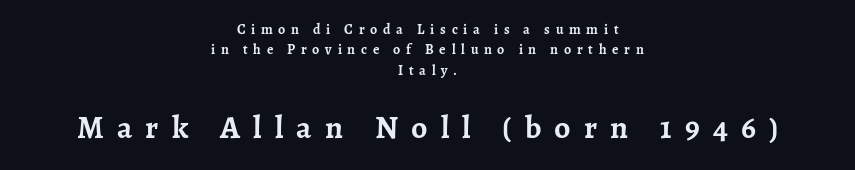
Line spacing here is normal. Descenders are the only things crossing below the line. Tracking here is generous; glyphs stand well apart from one another. The rendering uses natural spacing where letterforms have individual widths.
